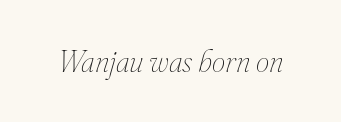
Letters have the restrained weight of plain body copy at most. Compared with typical body copy, the letter spacing here is the same. Type without underlining. Italic? Definitely — the glyphs are oblique. Spacing verdict: proportional, widths tailored to each character.
